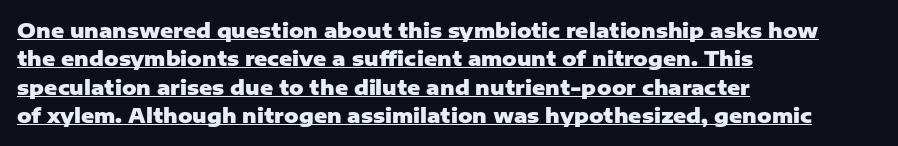
The image shows 20 px bold type, upright; set left-aligned, normal line spacing (1.42x), normal letter spacing, underlined.
